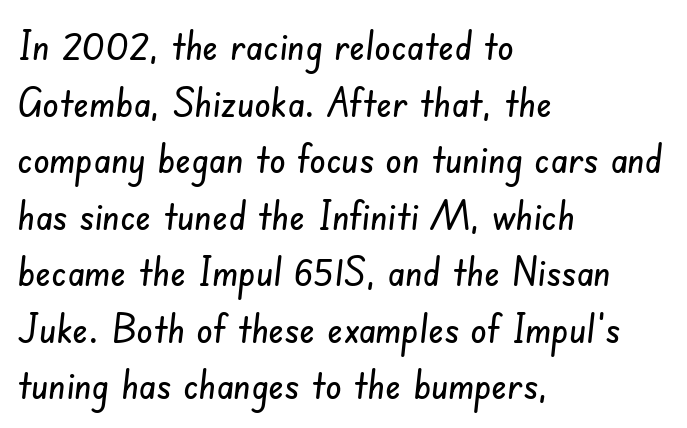
The image shows 41 px condensed sans-serif type; set left-aligned, normal line spacing (1.38x), normal letter spacing, not underlined; low stroke contrast and a small x-height.
